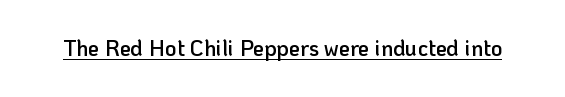
Q: Is the text bold? A: Semi-bold.
Q: Is the text italic (slanted)? A: No, it is upright.
Q: Is the text underlined? A: Yes.
Q: Is the spacing between letters normal or unusually wide? A: Normal.
